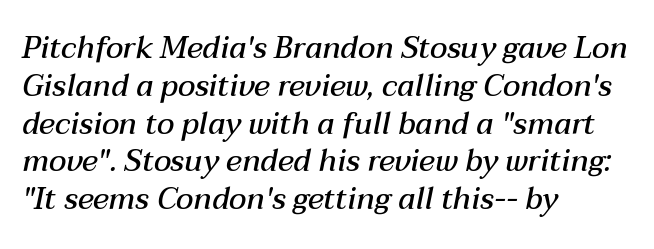
Q: Is the text bold? A: Semi-bold.
Q: Is the text italic (slanted)? A: Yes, it leans right by about 12 degrees.
Q: Is the text underlined? A: No.
Q: How is the paragraph aligned? A: Left-aligned.
Q: Is the spacing between letters normal or unusually wide? A: Normal.
Q: Is the spacing between lines tight, normal or loose? A: Normal.
Q: Width (condensed, normal, or wide)? A: Normal.
Q: Stroke contrast? A: Medium.
Q: x-height? A: Medium.
Q: Monospaced? A: No.
